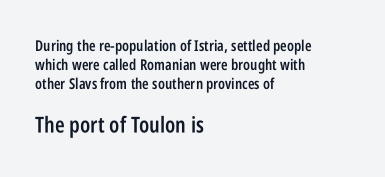
{"italic": "no", "bold": "semi", "underline": "no", "align": "left", "line_spacing": "normal", "line_spacing_ratio": 1.28, "letter_spacing": "normal", "letter_spacing_em": 0.0, "larger_block": "second", "size_ratio": 1.47, "glyph_px": 22}
